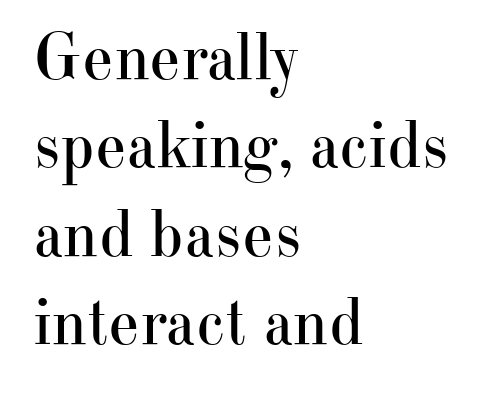
Q: Is the text bold? A: No.
Q: Is the text italic (slanted)? A: No, it is upright.
Q: Is the typeface a serif or a sans-serif typeface? A: Serif.
Q: Is the text underlined? A: No.
Q: How is the paragraph aligned? A: Left-aligned.
Q: Is the spacing between letters normal or unusually wide? A: Normal.
Q: Is the spacing between lines tight, normal or loose? A: Normal.
Q: Width (condensed, normal, or wide)? A: Normal.
Q: Stroke contrast? A: High.
Q: x-height? A: Small.
Q: Monospaced? A: No.
